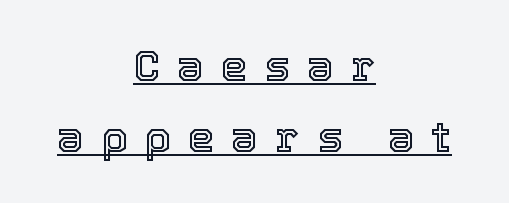
The image shows 43 px text type, upright; set centered, normal line spacing (1.64x), unusually wide letter spacing (+0.39 em), underlined; a medium x-height.
